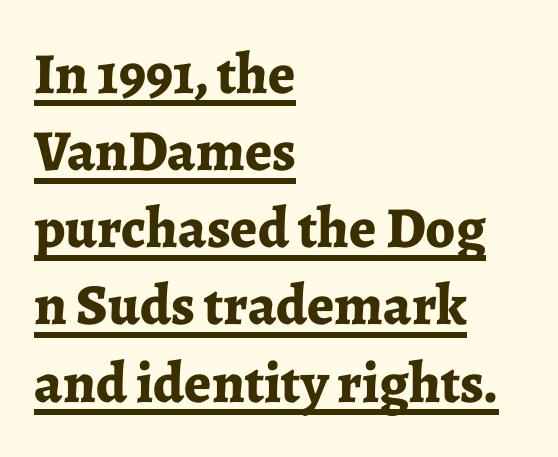
The image shows 58 px bold serif type, upright; set left-aligned, normal line spacing (1.33x), normal letter spacing, underlined; low stroke contrast and a medium x-height.
